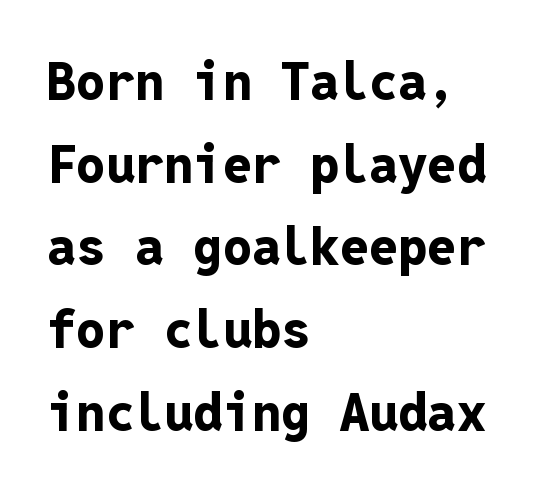
The leading is moderate, giving the passage an even texture. Strong, thick strokes mark this as bold type. Underlining? Definitely not there. The designer went with a sans here, leaving each stem footless. Each line starts at the same left margin while the right side varies.
